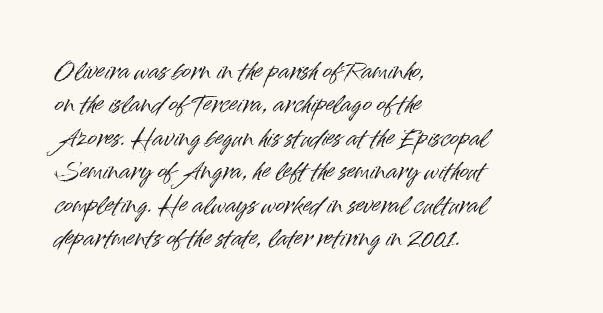
{"underline": "no", "align": "left", "line_spacing": "normal", "line_spacing_ratio": 1.52, "letter_spacing": "normal", "letter_spacing_em": 0.0, "glyph_px": 22}
